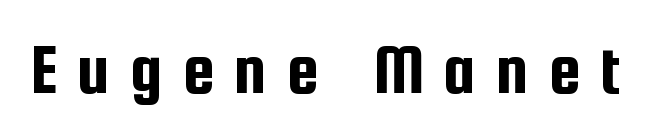
Just letters on the line, the space beneath them empty. I'd call this a sans setting — the letters go barefoot. Italic: no, the glyphs are upright roman. How are the letters spaced? Widely, with obvious added tracking. Looks like regular typesetting: each glyph gets only the width it needs.
